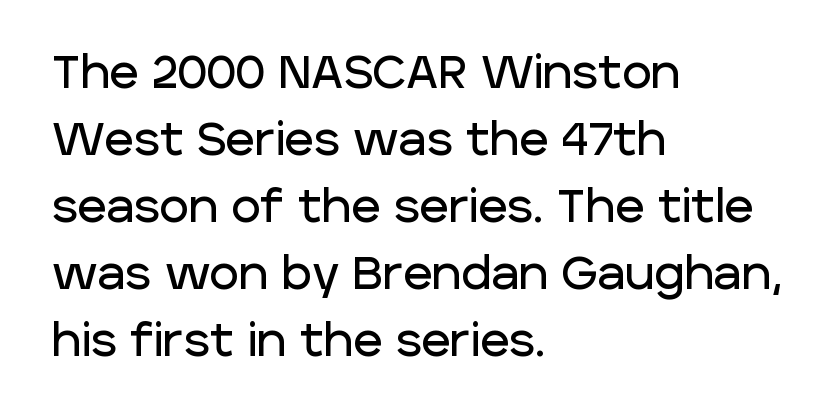
{"serif": "no", "italic": "no", "width": "normal", "stroke_contrast": "low", "x_height": "large", "monospaced": "no", "underline": "no", "align": "left", "line_spacing": "normal", "line_spacing_ratio": 1.49, "letter_spacing": "normal", "letter_spacing_em": 0.0, "glyph_px": 45}
